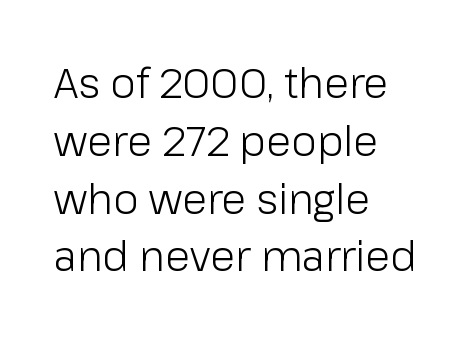
{"serif": "no", "italic": "no", "bold": "no", "weight": "light", "width": "normal", "stroke_contrast": "low", "x_height": "medium", "monospaced": "no", "underline": "no", "align": "left", "line_spacing": "normal", "line_spacing_ratio": 1.41, "letter_spacing": "normal", "letter_spacing_em": 0.0, "glyph_px": 41}
